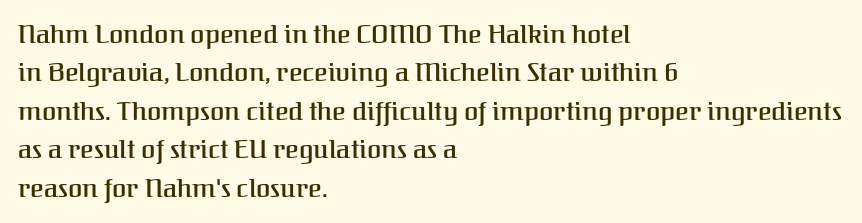
The image shows 26 px text type, upright; set left-aligned, normal line spacing (1.48x), normal letter spacing, not underlined.
